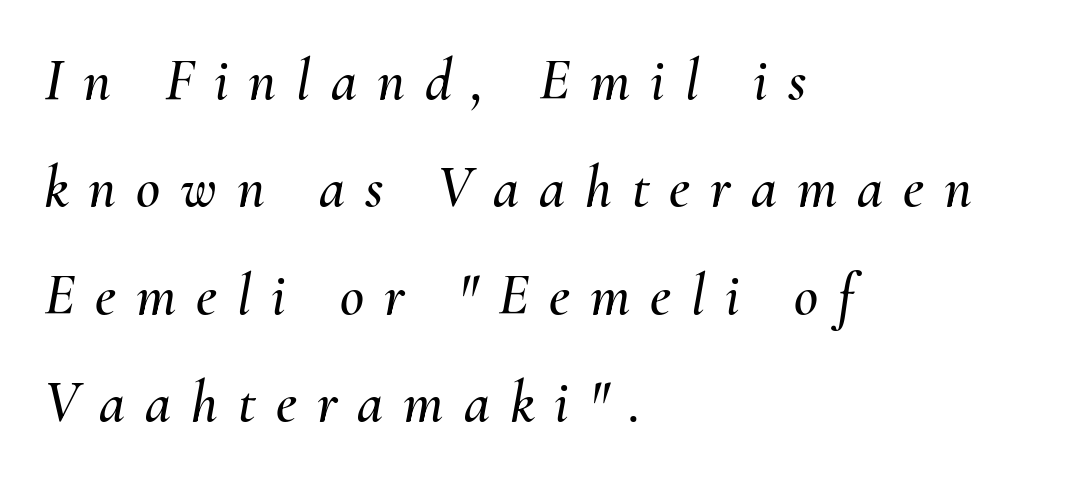
Does the lettering tilt? It does — this is italic. The face used here is proportionally spaced, like ordinary book or web type. These lines have a slow, spaced-out rhythm from letter to letter. Beneath every word, the page is bare. Visually the block forms a straight wall on the left and a jagged coastline on the right.
